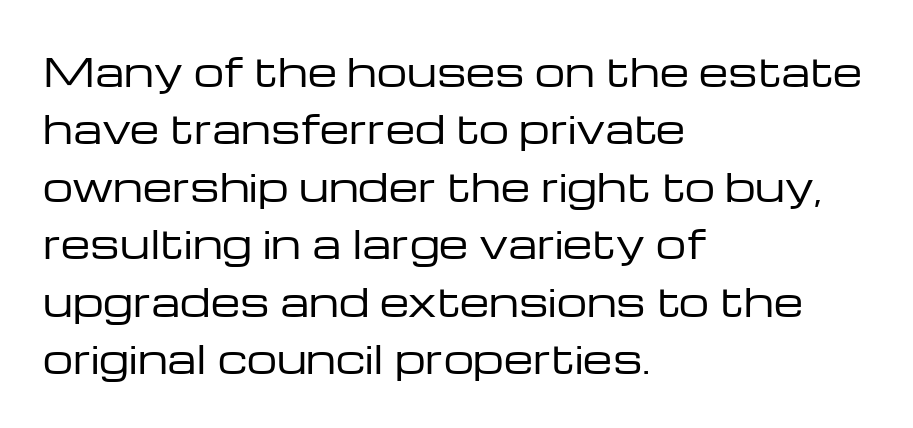
Q: Is the text bold? A: No.
Q: Is the text italic (slanted)? A: No, it is upright.
Q: Is the typeface a serif or a sans-serif typeface? A: Sans-serif.
Q: Is the text underlined? A: No.
Q: How is the paragraph aligned? A: Left-aligned.
Q: Is the spacing between letters normal or unusually wide? A: Normal.
Q: Is the spacing between lines tight, normal or loose? A: Normal.
Q: Width (condensed, normal, or wide)? A: Wide.
Q: Stroke contrast? A: Low.
Q: x-height? A: Medium.
Q: Monospaced? A: No.
